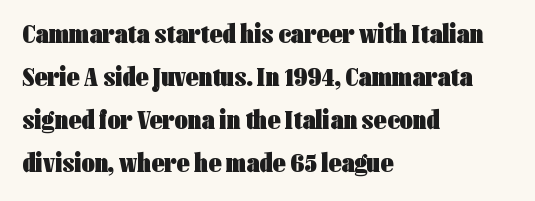
Short note: letters normally spaced. Line spacing here is normal. Short and long lines alike share a common starting point at left. The rendering shows plain stroke endings on the letterforms — a sans-serif design. The words here are not underlined.
